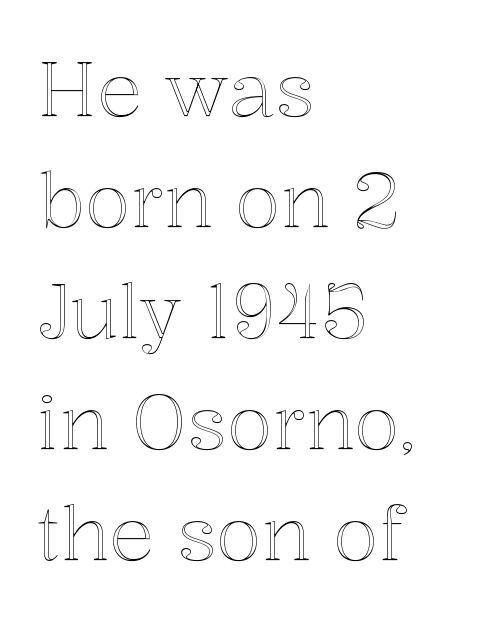
{"italic": "no", "width": "normal", "x_height": "medium", "monospaced": "no", "underline": "no", "align": "left", "line_spacing": "normal", "line_spacing_ratio": 1.48, "letter_spacing": "normal", "letter_spacing_em": 0.0, "glyph_px": 75}
